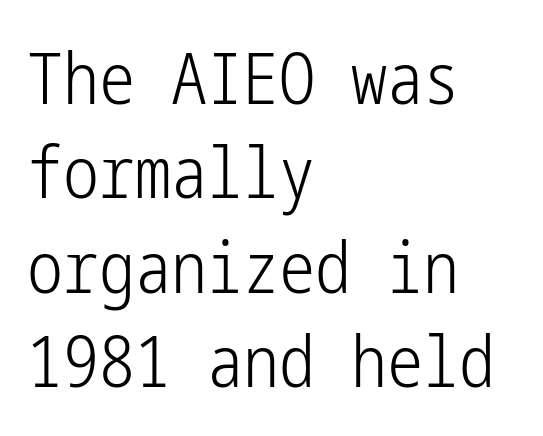
Each letter's strokes conclude bluntly, with no projecting serifs. These lines were composed using upright roman letters. The area under the type is left untouched. The space between consecutive lines is moderate. Is the stroke heavy? The answer is a plain regular-or-lighter.
